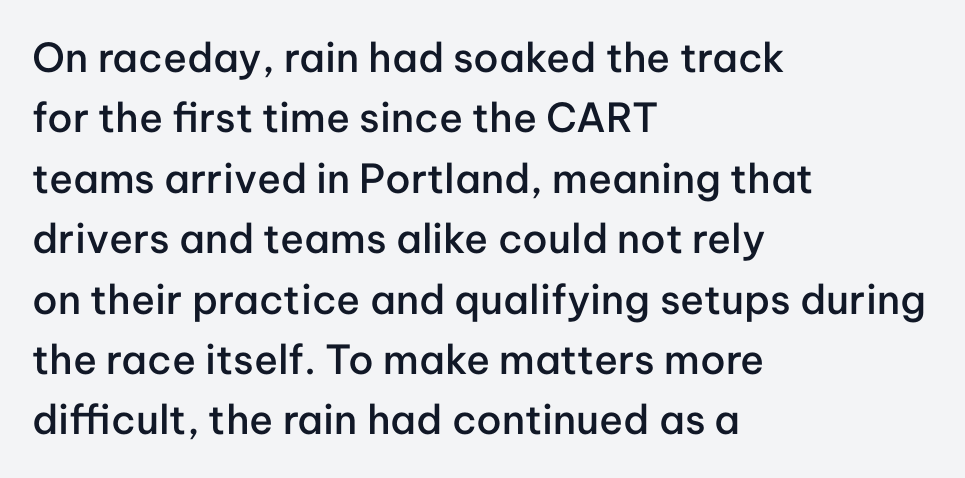
This is the regular roman posture of the typeface. Vertically, the passage feels balanced, rows spaced as you'd expect. Standard letterfit; no display-style spreading of the glyphs. A sans-serif font was chosen for this passage.
